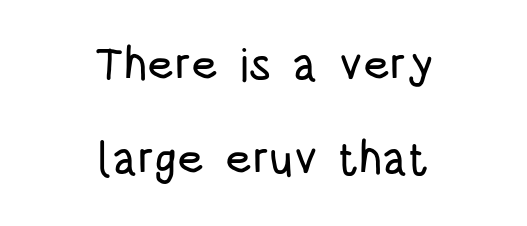
The image shows 46 px condensed sans-serif type, upright; set centered, loose line spacing (2.05x), normal letter spacing, not underlined; low stroke contrast and a large x-height.
